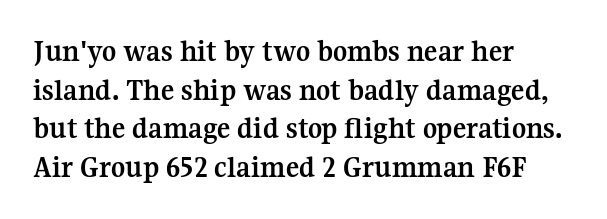
{"serif": "yes", "italic": "no", "bold": "yes", "weight": "semibold", "width": "normal", "stroke_contrast": "medium", "x_height": "medium", "monospaced": "no", "underline": "no", "align": "left", "line_spacing": "normal", "line_spacing_ratio": 1.25, "letter_spacing": "normal", "letter_spacing_em": 0.0, "glyph_px": 31}
